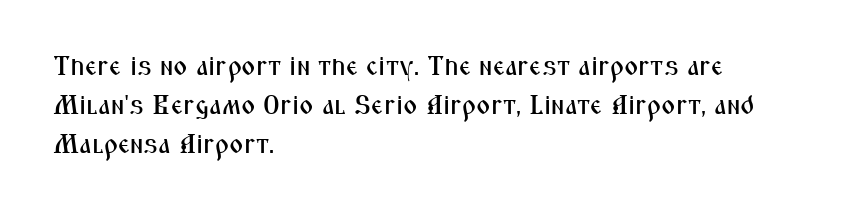
{"italic": "no", "underline": "no", "align": "left", "line_spacing": "normal", "line_spacing_ratio": 1.44, "letter_spacing": "normal", "letter_spacing_em": 0.0, "glyph_px": 27}
